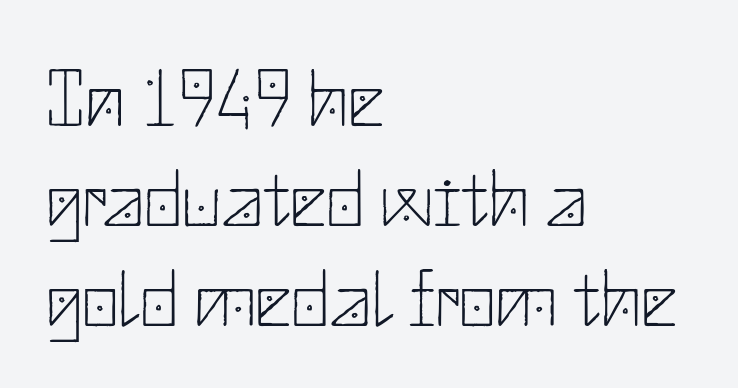
{"serif": "no", "italic": "no", "bold": "no", "weight": "thin", "width": "normal", "stroke_contrast": "low", "x_height": "small", "underline": "no", "align": "left", "line_spacing": "normal", "line_spacing_ratio": 1.25, "letter_spacing": "normal", "letter_spacing_em": 0.0, "glyph_px": 80}
